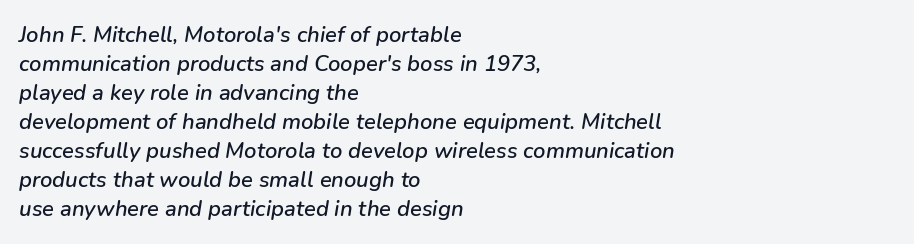
The image shows 22 px text type, italic (leaning right); set left-aligned, normal line spacing (1.32x), normal letter spacing, not underlined.
